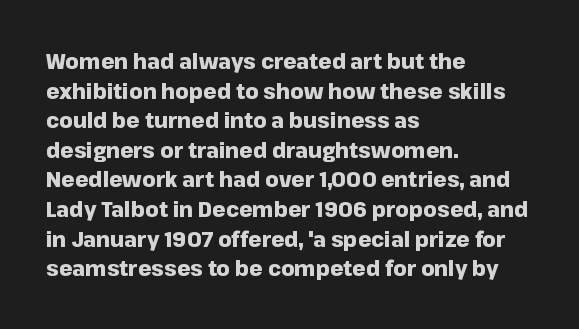
The image shows 21 px bold type, upright; set left-aligned, normal line spacing (1.41x), normal letter spacing, not underlined.
